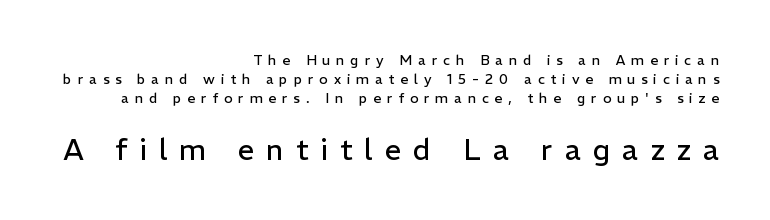
Q: Is the text bold? A: No.
Q: Is the text italic (slanted)? A: No, it is upright.
Q: Is the typeface a serif or a sans-serif typeface? A: Sans-serif.
Q: Is the text underlined? A: No.
Q: How is the paragraph aligned? A: Right-aligned.
Q: Is the spacing between letters normal or unusually wide? A: Unusually wide.
Q: Is the spacing between lines tight, normal or loose? A: Normal.
Q: Which block of text is set in a larger size, the first (top) or the second (bottom)? A: The second (bottom) one.
Q: Width (condensed, normal, or wide)? A: Normal.
Q: Stroke contrast? A: Low.
Q: x-height? A: Medium.
Q: Monospaced? A: No.
